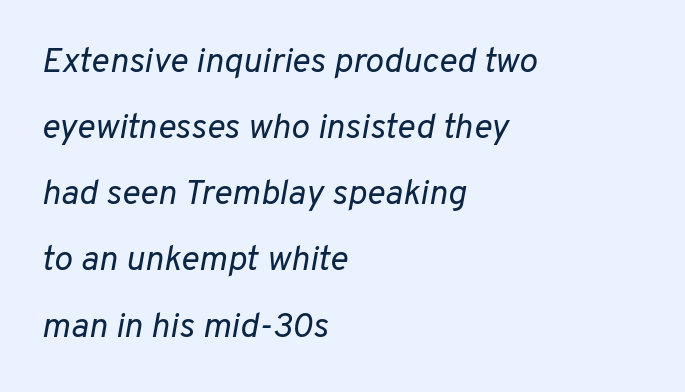
Italic? Definitely — the glyphs are oblique. Decoration check: the copy has no underline. This rendering leaves character spacing at its baseline value. The font sits on the lighter half of the weight spectrum, regular included. Think of a printed novel: that variable character pitch is what you see here. Short and long lines alike share a common starting point at left.
